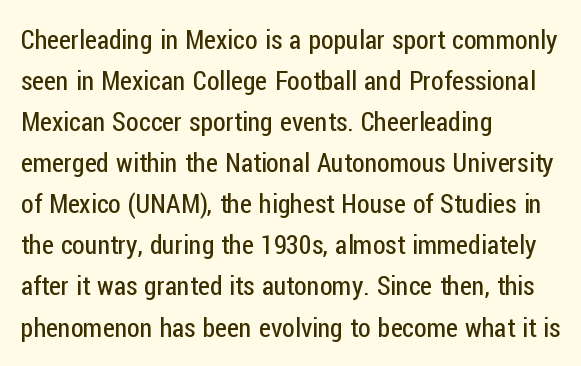
Q: Is the text bold? A: No.
Q: Is the text italic (slanted)? A: No, it is upright.
Q: Is the text underlined? A: No.
Q: How is the paragraph aligned? A: Left-aligned.
Q: Is the spacing between letters normal or unusually wide? A: Normal.
Q: Is the spacing between lines tight, normal or loose? A: Normal.
